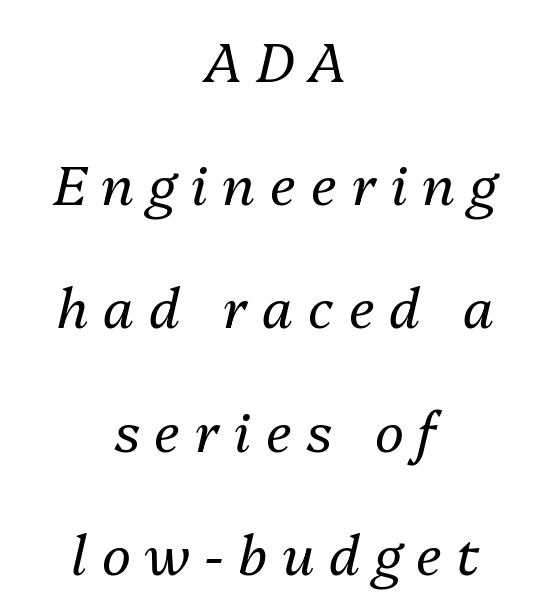
Q: Is the text bold? A: No.
Q: Is the text italic (slanted)? A: Yes, it leans right by about 13 degrees.
Q: Is the text underlined? A: No.
Q: How is the paragraph aligned? A: Centered.
Q: Is the spacing between letters normal or unusually wide? A: Unusually wide.
Q: Is the spacing between lines tight, normal or loose? A: Loose.
Q: Width (condensed, normal, or wide)? A: Normal.
Q: Stroke contrast? A: Medium.
Q: x-height? A: Medium.
Q: Monospaced? A: No.
